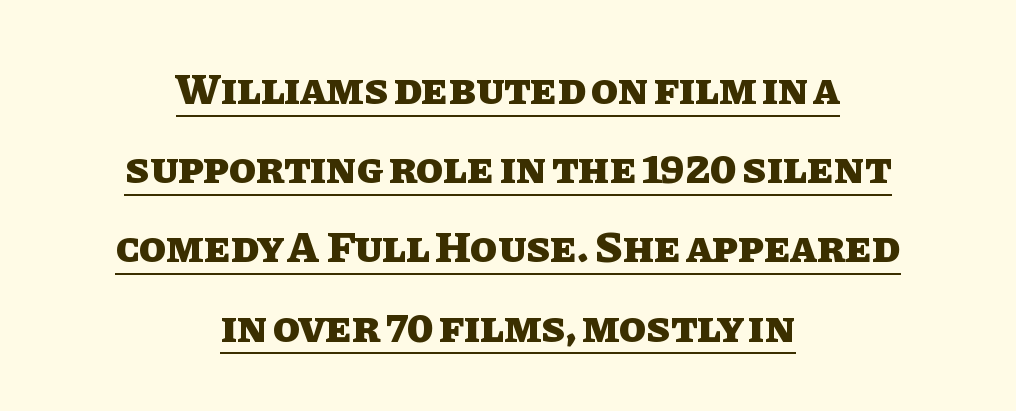
Q: Is the text bold? A: Yes.
Q: Is the text italic (slanted)? A: No, it is upright.
Q: Is the text underlined? A: Yes.
Q: How is the paragraph aligned? A: Centered.
Q: Is the spacing between letters normal or unusually wide? A: Normal.
Q: Width (condensed, normal, or wide)? A: Normal.
Q: Stroke contrast? A: Low.
Q: x-height? A: Large.
Q: Monospaced? A: No.
